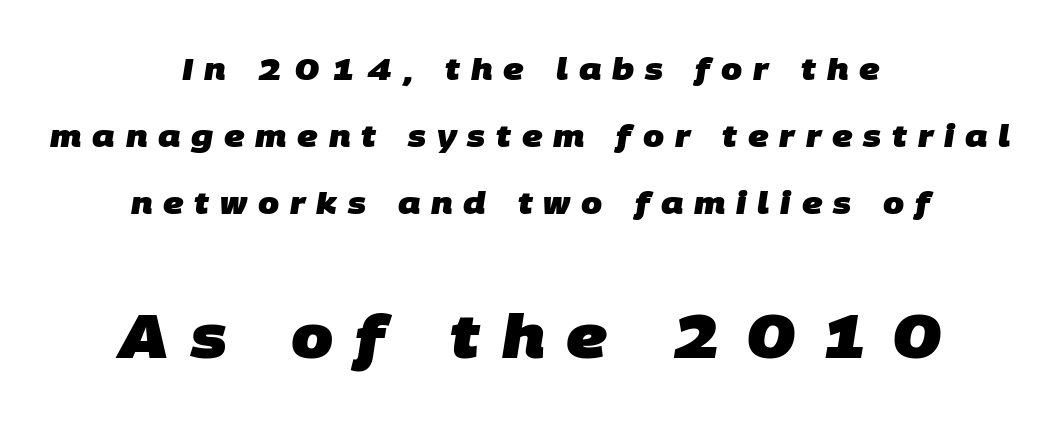
Q: Is the text bold? A: Yes.
Q: Is the typeface a serif or a sans-serif typeface? A: Sans-serif.
Q: Is the text underlined? A: No.
Q: How is the paragraph aligned? A: Centered.
Q: Is the spacing between letters normal or unusually wide? A: Unusually wide.
Q: Is the spacing between lines tight, normal or loose? A: Loose.
Q: Which block of text is set in a larger size, the first (top) or the second (bottom)? A: The second (bottom) one.
Q: Width (condensed, normal, or wide)? A: Normal.
Q: Stroke contrast? A: Low.
Q: x-height? A: Large.
Q: Monospaced? A: No.
